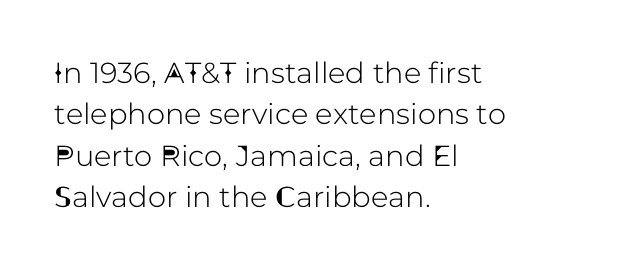
The image shows 29 px sans-serif type, upright; set left-aligned, normal line spacing (1.43x), normal letter spacing, not underlined; low stroke contrast and a medium x-height.
